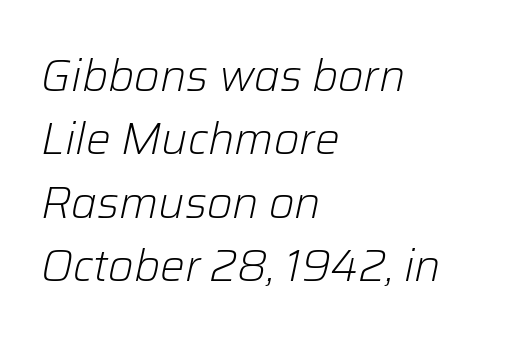
Q: Is the text bold? A: No.
Q: Is the text italic (slanted)? A: Yes, it leans right by about 12 degrees.
Q: Is the text underlined? A: No.
Q: How is the paragraph aligned? A: Left-aligned.
Q: Is the spacing between letters normal or unusually wide? A: Normal.
Q: Is the spacing between lines tight, normal or loose? A: Normal.
Q: Width (condensed, normal, or wide)? A: Normal.
Q: Stroke contrast? A: Low.
Q: x-height? A: Medium.
Q: Monospaced? A: No.
